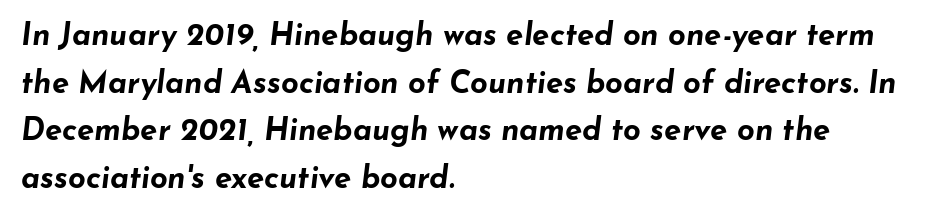
Q: Is the text bold? A: Yes.
Q: Is the text italic (slanted)? A: Yes, it leans right by about 7 degrees.
Q: Is the text underlined? A: No.
Q: How is the paragraph aligned? A: Left-aligned.
Q: Is the spacing between letters normal or unusually wide? A: Normal.
Q: Is the spacing between lines tight, normal or loose? A: Normal.
Q: Width (condensed, normal, or wide)? A: Wide.
Q: Stroke contrast? A: Low.
Q: x-height? A: Small.
Q: Monospaced? A: No.
